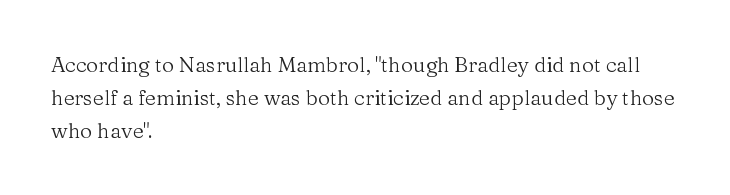
The image shows 21 px text type, upright; set left-aligned, normal line spacing (1.56x), normal letter spacing, not underlined.
